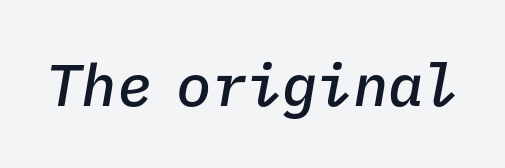
The image shows 59 px semibold type, italic (leaning right), monospaced; set normal letter spacing, not underlined; low stroke contrast and a medium x-height.
